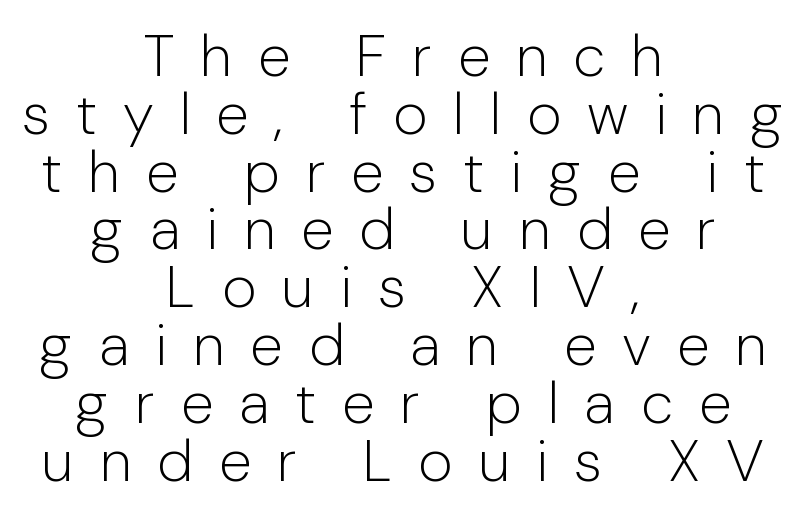
Note the varied advance widths — an 'i' is clearly narrower than an 'm'. The specimen reads as upright at a glance. Line spacing here is tight. Descenders are the only things crossing below the line.
